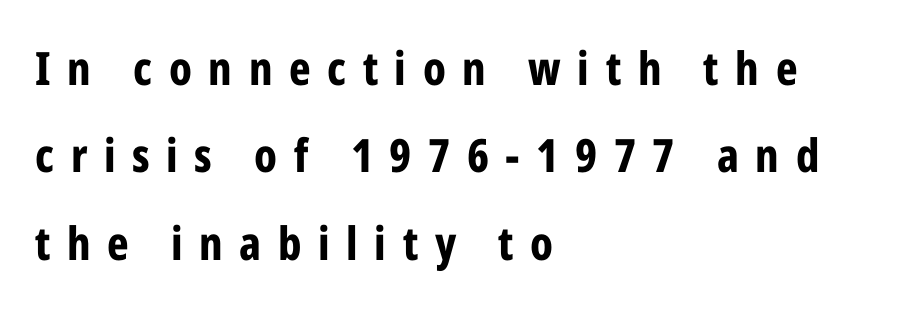
Clear beneath every line of the passage. Character widths vary here, with narrow letters taking less room than wide ones. Every row of glyphs begins at an identical x-position on the left. Caption: bold face, heavy strokes. Every character sits straight up, as roman type does.
